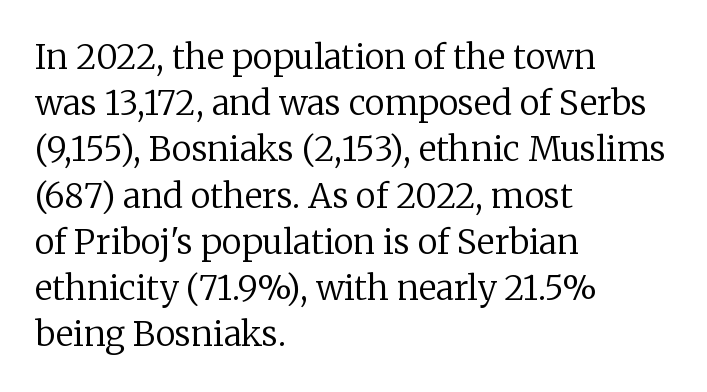
{"serif": "yes", "italic": "no", "bold": "no", "weight": "regular", "width": "normal", "stroke_contrast": "low", "x_height": "medium", "monospaced": "no", "underline": "no", "align": "left", "line_spacing": "normal", "line_spacing_ratio": 1.36, "letter_spacing": "normal", "letter_spacing_em": 0.0, "glyph_px": 34}
